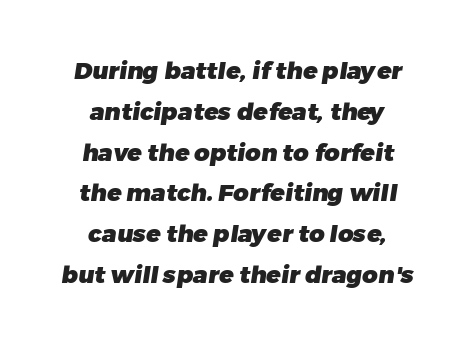
The image shows 24 px bold type; set centered, normal line spacing (1.7x), normal letter spacing, not underlined.
